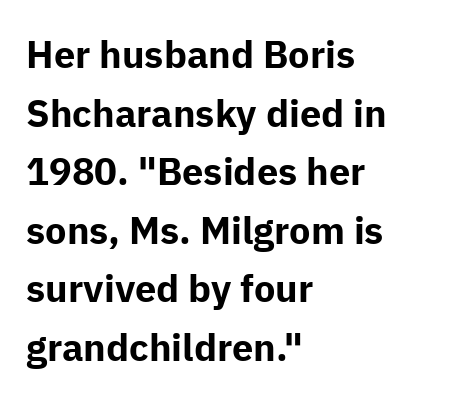
Q: Is the text bold? A: Yes.
Q: Is the text italic (slanted)? A: No, it is upright.
Q: Is the typeface a serif or a sans-serif typeface? A: Sans-serif.
Q: Is the text underlined? A: No.
Q: How is the paragraph aligned? A: Left-aligned.
Q: Is the spacing between letters normal or unusually wide? A: Normal.
Q: Is the spacing between lines tight, normal or loose? A: Normal.
Q: Width (condensed, normal, or wide)? A: Normal.
Q: Stroke contrast? A: Low.
Q: x-height? A: Medium.
Q: Monospaced? A: No.
